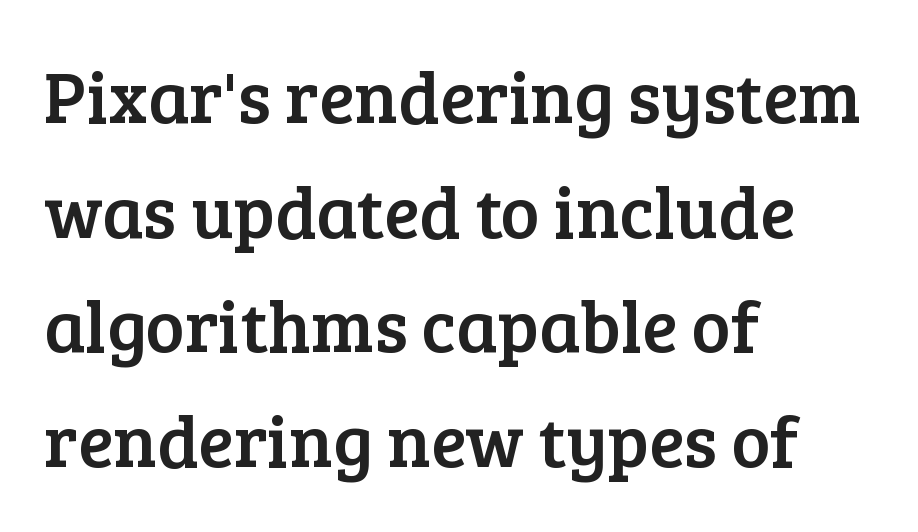
The image shows 73 px serif type, upright; set left-aligned, normal line spacing (1.57x), normal letter spacing, not underlined; low stroke contrast and a medium x-height.
